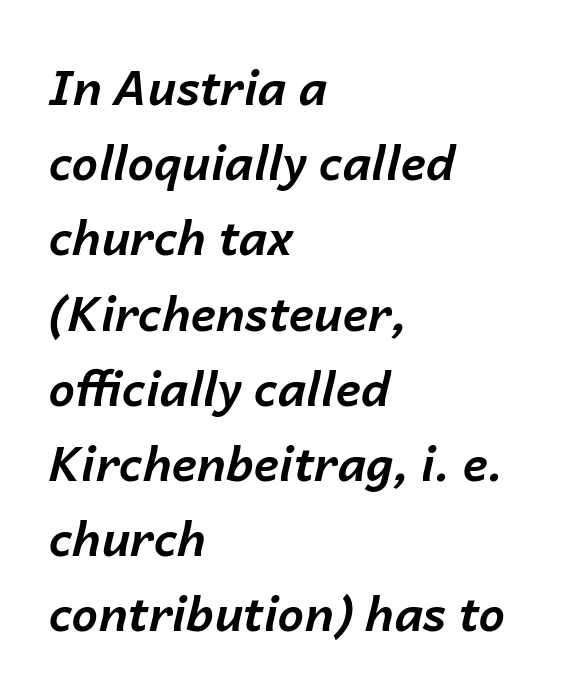
Q: Is the text bold? A: Yes.
Q: Is the text italic (slanted)? A: Yes, it leans right by about 14 degrees.
Q: Is the text underlined? A: No.
Q: How is the paragraph aligned? A: Left-aligned.
Q: Is the spacing between letters normal or unusually wide? A: Normal.
Q: Is the spacing between lines tight, normal or loose? A: Normal.
Q: Width (condensed, normal, or wide)? A: Normal.
Q: Stroke contrast? A: Low.
Q: x-height? A: Medium.
Q: Monospaced? A: No.
